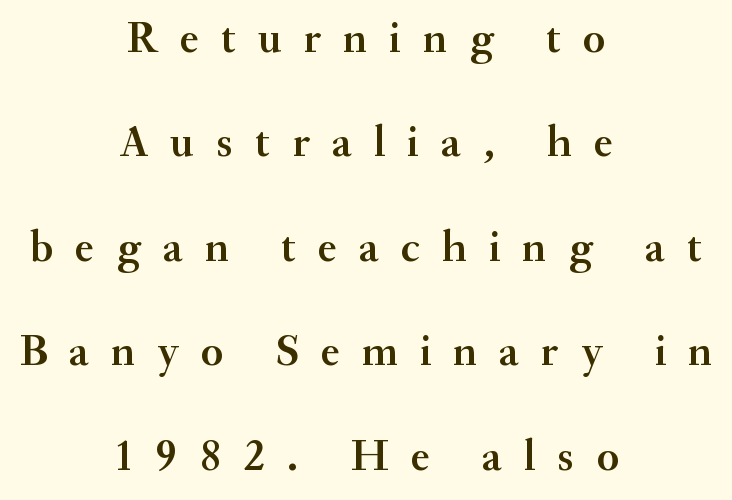
{"serif": "yes", "italic": "no", "width": "normal", "stroke_contrast": "medium", "x_height": "small", "monospaced": "no", "underline": "no", "align": "center", "line_spacing": "loose", "line_spacing_ratio": 2.32, "letter_spacing": "wide", "letter_spacing_em": 0.49, "glyph_px": 45}
